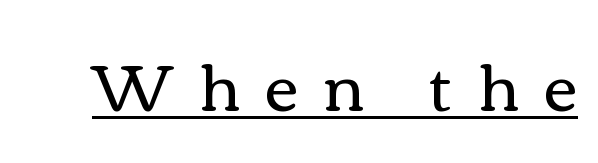
{"italic": "no", "bold": "no", "weight": "regular", "width": "wide", "stroke_contrast": "medium", "x_height": "medium", "monospaced": "no", "underline": "yes", "letter_spacing": "wide", "letter_spacing_em": 0.4, "glyph_px": 65}
